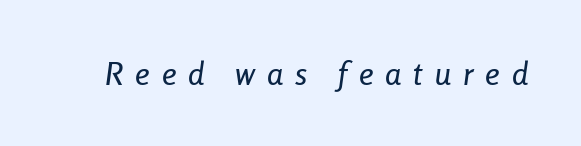
Q: Is the text italic (slanted)? A: Yes, it leans right by about 8 degrees.
Q: Is the text underlined? A: No.
Q: Is the spacing between letters normal or unusually wide? A: Unusually wide.
Q: Width (condensed, normal, or wide)? A: Condensed.
Q: Stroke contrast? A: Low.
Q: x-height? A: Medium.
Q: Monospaced? A: No.
